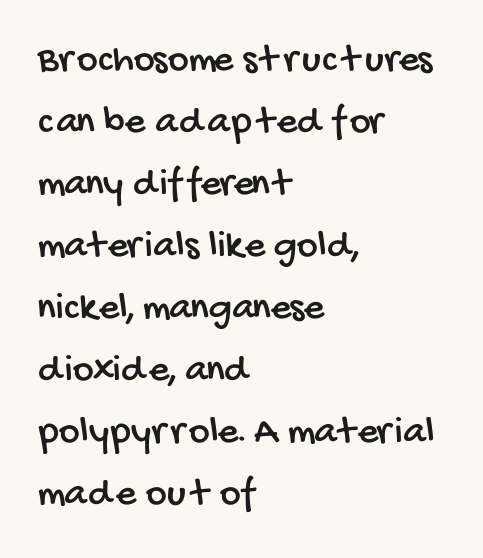
Q: Is the typeface a serif or a sans-serif typeface? A: Sans-serif.
Q: Is the text underlined? A: No.
Q: How is the paragraph aligned? A: Left-aligned.
Q: Is the spacing between letters normal or unusually wide? A: Normal.
Q: Is the spacing between lines tight, normal or loose? A: Normal.
Q: Width (condensed, normal, or wide)? A: Condensed.
Q: Stroke contrast? A: Low.
Q: x-height? A: Large.
Q: Monospaced? A: No.
